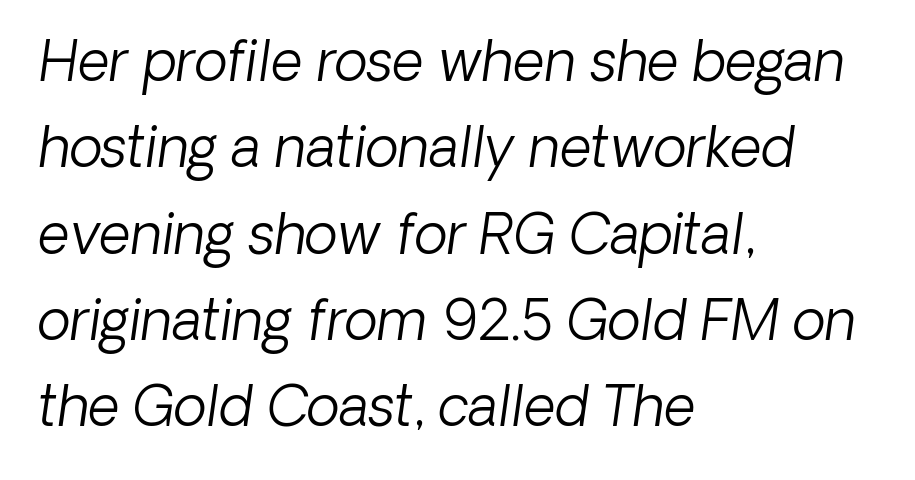
Q: Is the text bold? A: No.
Q: Is the typeface a serif or a sans-serif typeface? A: Sans-serif.
Q: Is the text underlined? A: No.
Q: How is the paragraph aligned? A: Left-aligned.
Q: Is the spacing between letters normal or unusually wide? A: Normal.
Q: Is the spacing between lines tight, normal or loose? A: Normal.
Q: Width (condensed, normal, or wide)? A: Normal.
Q: Stroke contrast? A: Low.
Q: x-height? A: Medium.
Q: Monospaced? A: No.
